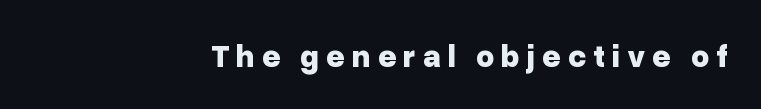
Q: Is the text bold? A: Yes.
Q: Is the text italic (slanted)? A: No, it is upright.
Q: Is the typeface a serif or a sans-serif typeface? A: Sans-serif.
Q: Is the text underlined? A: No.
Q: How is the paragraph aligned? A: Right-aligned.
Q: Is the spacing between letters normal or unusually wide? A: Unusually wide.
Q: Width (condensed, normal, or wide)? A: Normal.
Q: Stroke contrast? A: Low.
Q: x-height? A: Medium.
Q: Monospaced? A: No.
